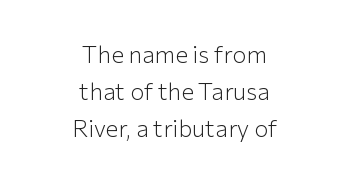
Underline: absent. Honestly, the row spacing looks completely unremarkable. Tall strokes in this sample are plumb rather than angled. Letter spacing: default. These glyphs show unthickened strokes, regular width or finer.
